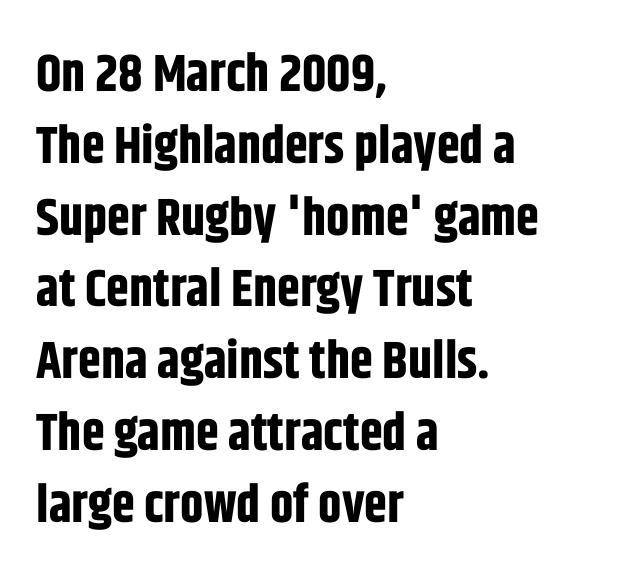
{"serif": "no", "italic": "no", "bold": "yes", "weight": "bold", "width": "condensed", "stroke_contrast": "low", "x_height": "large", "monospaced": "no", "underline": "no", "align": "left", "line_spacing": "normal", "line_spacing_ratio": 1.38, "letter_spacing": "normal", "letter_spacing_em": 0.0, "glyph_px": 52}
